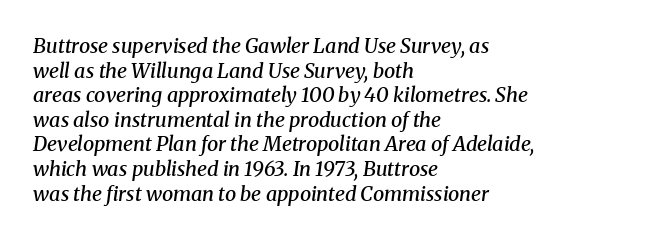
Anything drawn beneath the words? Only blank space. Caption: semibold face, moderately heavy strokes. Looking at the ascenders, they clearly lean. Line starts are locked; line ends wander.
